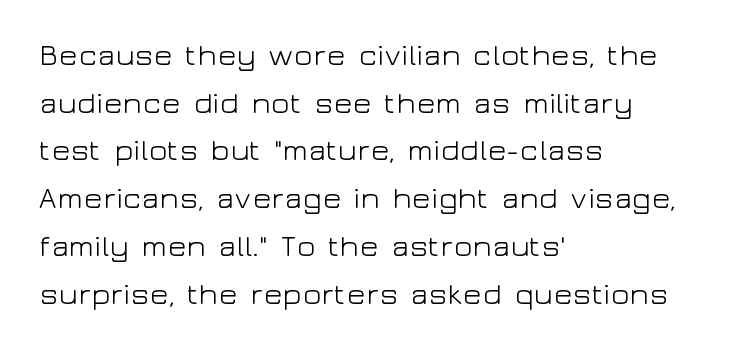
{"serif": "no", "italic": "no", "bold": "no", "weight": "light", "width": "wide", "stroke_contrast": "low", "x_height": "medium", "monospaced": "no", "underline": "no", "align": "left", "line_spacing": "normal", "line_spacing_ratio": 1.54, "letter_spacing": "normal", "letter_spacing_em": 0.0, "glyph_px": 31}
